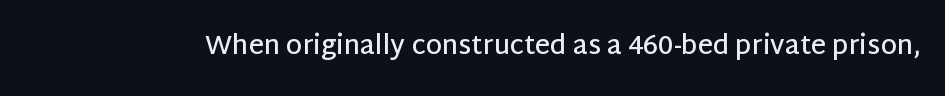
{"italic": "no", "bold": "semi", "underline": "no", "letter_spacing": "normal", "letter_spacing_em": 0.0, "glyph_px": 26}
